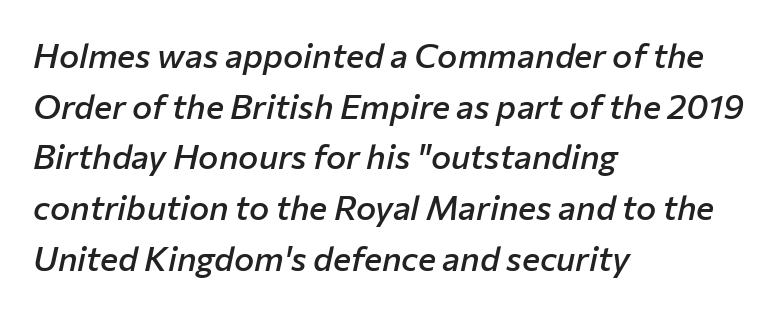
The image shows 34 px semibold type, italic (leaning right); set left-aligned, normal line spacing (1.49x), normal letter spacing, not underlined; low stroke contrast and a medium x-height.
